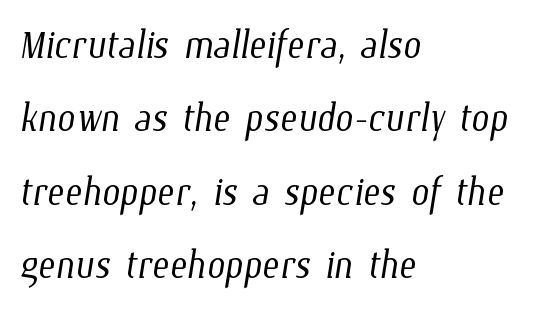
The lines are quadded left. The passage shown is typed in a proportional face where columns would drift. The strokes are not fattened; the text isn't bold. Inter-character spacing is left at the font's built-in metrics. The string is rendered with underlining switched off.
